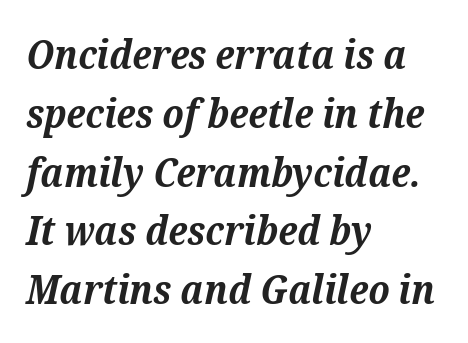
Q: Is the text bold? A: Yes.
Q: Is the text italic (slanted)? A: Yes, it leans right by about 12 degrees.
Q: Is the typeface a serif or a sans-serif typeface? A: Serif.
Q: Is the text underlined? A: No.
Q: How is the paragraph aligned? A: Left-aligned.
Q: Is the spacing between letters normal or unusually wide? A: Normal.
Q: Is the spacing between lines tight, normal or loose? A: Normal.
Q: Width (condensed, normal, or wide)? A: Normal.
Q: Stroke contrast? A: Medium.
Q: x-height? A: Medium.
Q: Monospaced? A: No.
